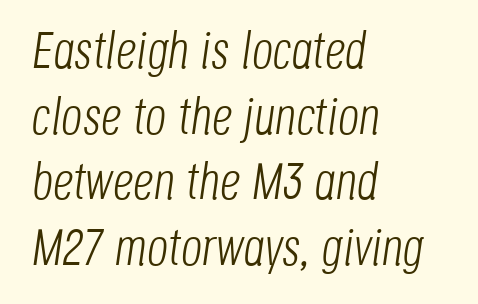
Proportional: the letters do not fall into vertical columns. The rag falls on the right side of this text block. How would I describe the line gaps? Plain and ordinary. Inter-character spacing is left at the font's built-in metrics.
